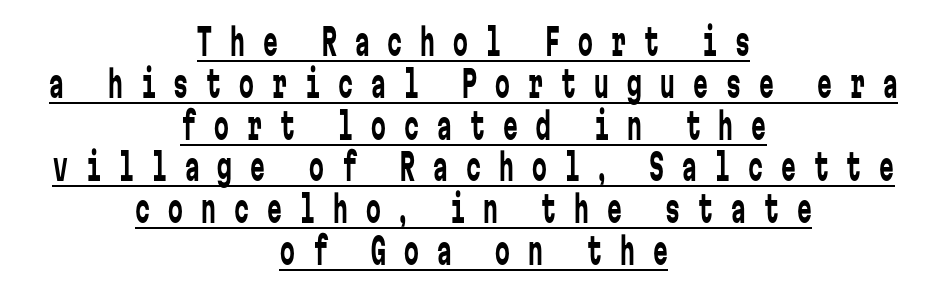
{"serif": "no", "italic": "no", "bold": "no", "weight": "regular", "width": "condensed", "stroke_contrast": "low", "x_height": "medium", "monospaced": "yes", "underline": "yes", "align": "center", "line_spacing": "tight", "line_spacing_ratio": 1.13, "letter_spacing": "wide", "letter_spacing_em": 0.49, "glyph_px": 37}
